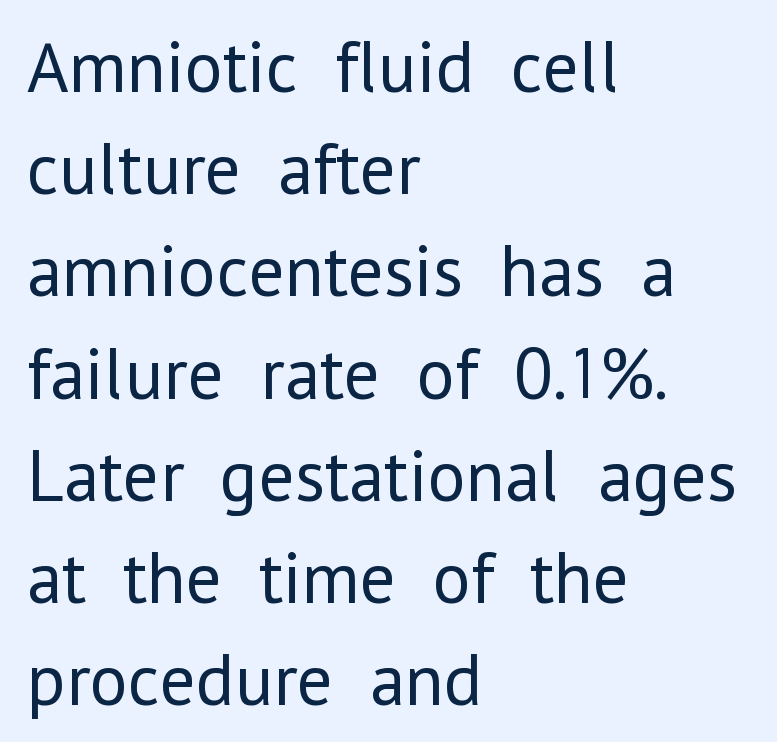
{"serif": "no", "italic": "no", "bold": "no", "weight": "regular", "width": "normal", "stroke_contrast": "low", "x_height": "medium", "monospaced": "no", "underline": "no", "align": "left", "line_spacing": "normal", "line_spacing_ratio": 1.4, "letter_spacing": "normal", "letter_spacing_em": 0.0, "glyph_px": 73}
